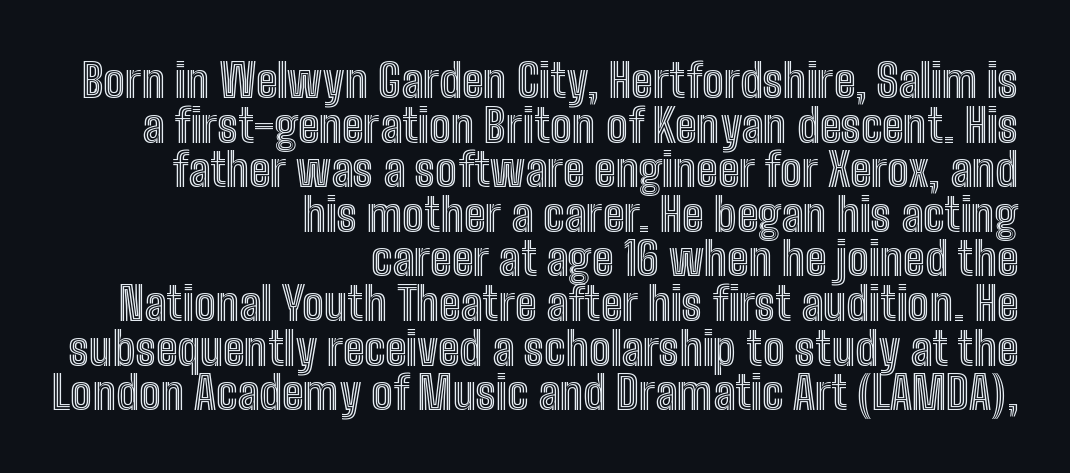
Q: Is the text italic (slanted)? A: No, it is upright.
Q: Is the text underlined? A: No.
Q: How is the paragraph aligned? A: Right-aligned.
Q: Is the spacing between letters normal or unusually wide? A: Normal.
Q: Is the spacing between lines tight, normal or loose? A: Tight.
Q: Width (condensed, normal, or wide)? A: Condensed.
Q: x-height? A: Medium.
Q: Monospaced? A: No.
